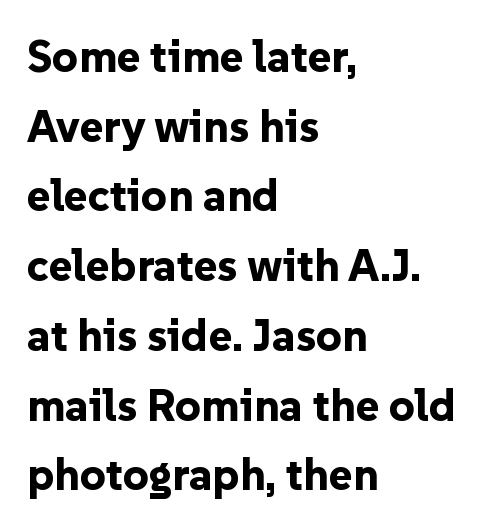
The image shows 45 px bold sans-serif type, upright; set left-aligned, normal line spacing (1.55x), normal letter spacing, not underlined; low stroke contrast and a medium x-height.
